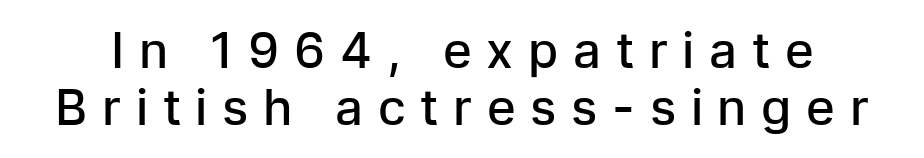
Q: Is the text bold? A: Semi-bold.
Q: Is the text italic (slanted)? A: No, it is upright.
Q: Is the typeface a serif or a sans-serif typeface? A: Sans-serif.
Q: Is the text underlined? A: No.
Q: Is the spacing between letters normal or unusually wide? A: Unusually wide.
Q: Width (condensed, normal, or wide)? A: Normal.
Q: Stroke contrast? A: Low.
Q: x-height? A: Medium.
Q: Monospaced? A: No.
